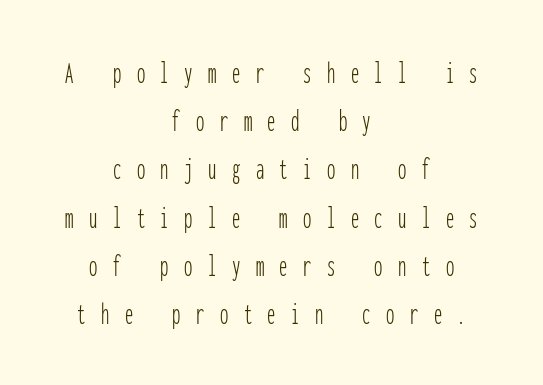
{"serif": "no", "italic": "no", "bold": "no", "weight": "thin", "width": "condensed", "stroke_contrast": "low", "x_height": "medium", "monospaced": "yes", "underline": "no", "align": "center", "line_spacing": "normal", "line_spacing_ratio": 1.46, "letter_spacing": "wide", "letter_spacing_em": 0.47, "glyph_px": 33}
